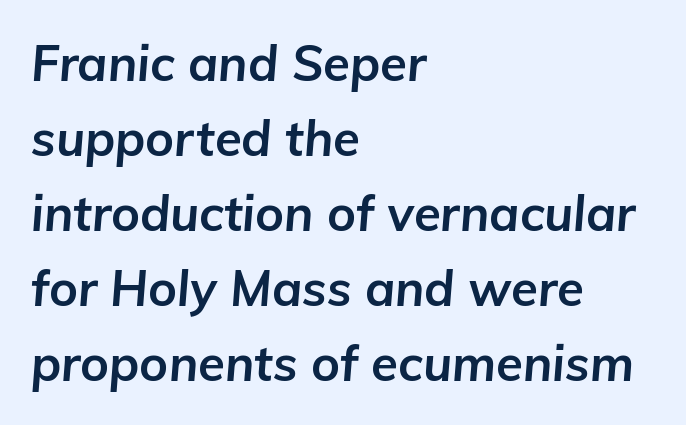
The image shows 49 px bold type, italic (leaning right); set left-aligned, normal line spacing (1.53x), normal letter spacing, not underlined; low stroke contrast and a medium x-height.
